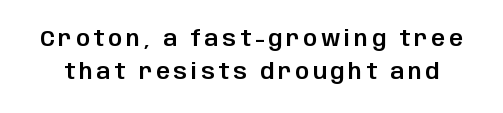
Q: Is the text italic (slanted)? A: No, it is upright.
Q: Is the text underlined? A: No.
Q: Is the spacing between lines tight, normal or loose? A: Normal.
